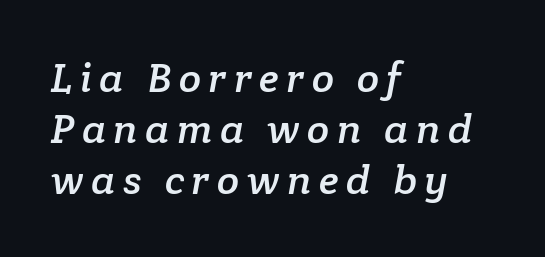
Q: Is the typeface a serif or a sans-serif typeface? A: Serif.
Q: Is the text underlined? A: No.
Q: How is the paragraph aligned? A: Left-aligned.
Q: Width (condensed, normal, or wide)? A: Normal.
Q: Stroke contrast? A: Low.
Q: x-height? A: Medium.
Q: Monospaced? A: No.
